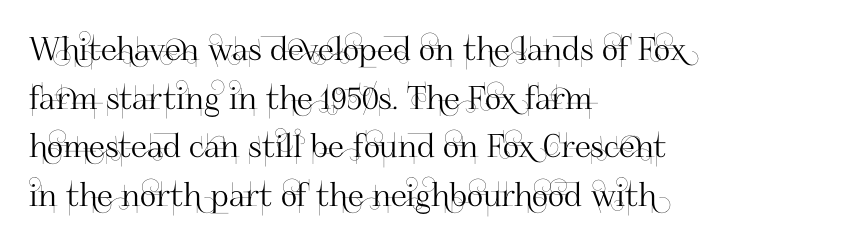
{"serif": "no", "italic": "no", "width": "normal", "stroke_contrast": "high", "x_height": "small", "monospaced": "no", "underline": "no", "align": "left", "line_spacing": "normal", "line_spacing_ratio": 1.52, "letter_spacing": "normal", "letter_spacing_em": 0.0, "glyph_px": 32}
